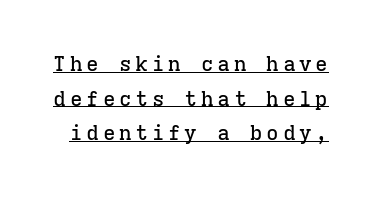
Vertical spacing — default. Emphasis is given by a line drawn under the lettering. Do the letters lean? They stand straight.
